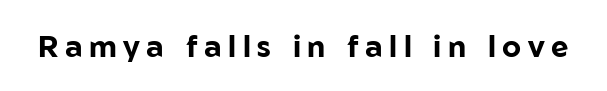
Plain, unruled lines of type. Check where the strokes stop: nothing finishes them off — pure sans. A typesetter would call this proportional, since set widths differ per character. A dark, heavy texture on the line: the type is bold. When letters stand straight like this, we call the style roman or upright. Someone cranked the tracking dial way up on this one.
